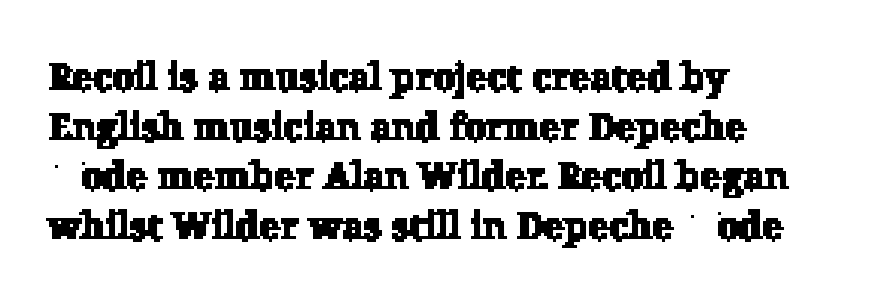
The passage shown has conventional tracking throughout. Layout note: lines flush left. Summary of vertical rhythm: regular, with standard interline spacing. To sum up the face: it has serifs.
